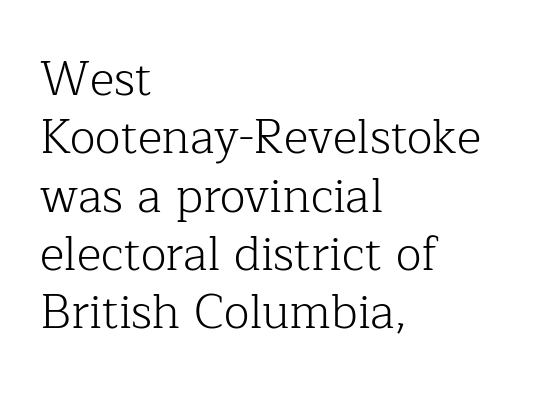
{"serif": "yes", "italic": "no", "bold": "no", "weight": "light", "width": "normal", "stroke_contrast": "low", "x_height": "medium", "monospaced": "no", "underline": "no", "align": "left", "line_spacing_ratio": 1.24, "letter_spacing": "normal", "letter_spacing_em": 0.0, "glyph_px": 47}
